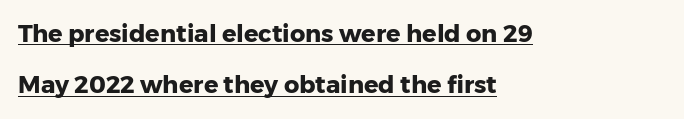
Q: Is the text bold? A: Yes.
Q: Is the text italic (slanted)? A: No, it is upright.
Q: Is the text underlined? A: Yes.
Q: How is the paragraph aligned? A: Left-aligned.
Q: Is the spacing between letters normal or unusually wide? A: Normal.
Q: Is the spacing between lines tight, normal or loose? A: Loose.
